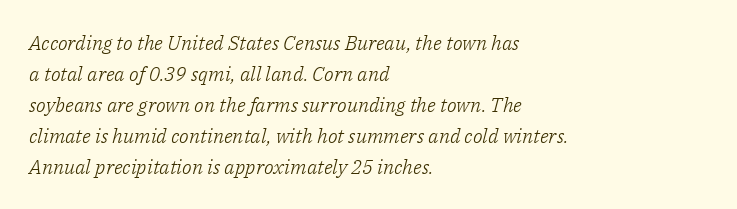
{"italic": "yes", "lean": "right", "slant_degrees": 14, "bold": "no", "underline": "no", "align": "left", "line_spacing": "normal", "line_spacing_ratio": 1.55, "letter_spacing": "normal", "letter_spacing_em": 0.0, "glyph_px": 20}
